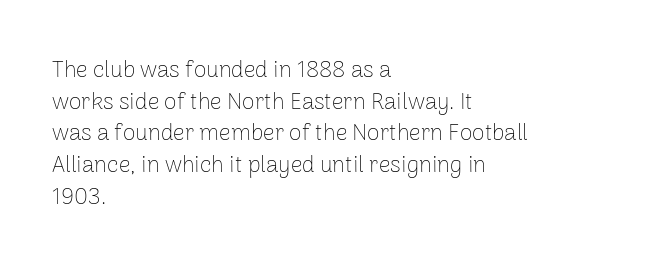
A roman cut, with each character standing at attention. Line spacing here is normal. The text block is weighted toward the left margin, trailing off unevenly rightward. Lines of text with bare space underneath. Nothing unusual about the tracking: characters are spaced as the font intends. A quiet, ordinary-to-light weight characterises the typeface.
